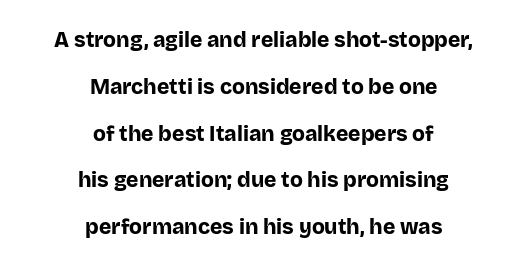
Does the copy run flush right? No — it is centered line by line. The glyphs are unaccompanied by any horizontal stroke below them. Is there any slant? The stems are plumb. A full-strength bold gives these letters their thick strokes. Notice the wide empty band between every row — that's loose leading. These lines keep a tight, regular rhythm from letter to letter.
